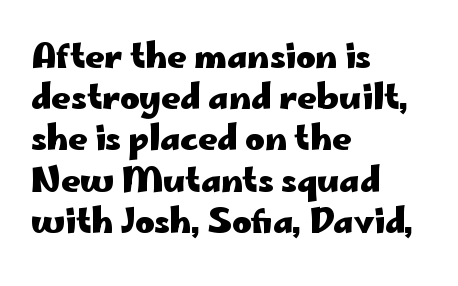
The image shows 33 px heavy, wide sans-serif type, upright; set left-aligned, normal line spacing (1.25x), normal letter spacing, not underlined; low stroke contrast and a small x-height.
